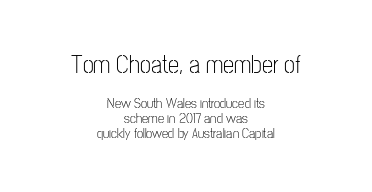
The image shows 25 px text type, upright; set centered, tight line spacing (1.05x), normal letter spacing, not underlined; the first (top) block is 1.79x larger.
